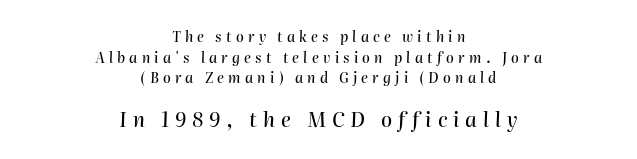
Q: Is the text italic (slanted)? A: Yes, it leans right by about 2 degrees.
Q: Is the text underlined? A: No.
Q: How is the paragraph aligned? A: Centered.
Q: Is the spacing between letters normal or unusually wide? A: Unusually wide.
Q: Is the spacing between lines tight, normal or loose? A: Normal.
Q: Which block of text is set in a larger size, the first (top) or the second (bottom)? A: The second (bottom) one.
